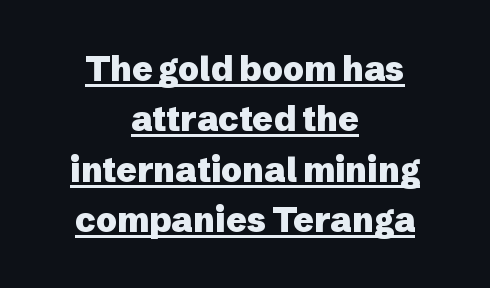
{"serif": "no", "italic": "no", "bold": "yes", "weight": "heavy", "width": "normal", "stroke_contrast": "low", "x_height": "medium", "monospaced": "no", "underline": "yes", "align": "center", "line_spacing": "normal", "line_spacing_ratio": 1.48, "letter_spacing": "normal", "letter_spacing_em": 0.0, "glyph_px": 34}
